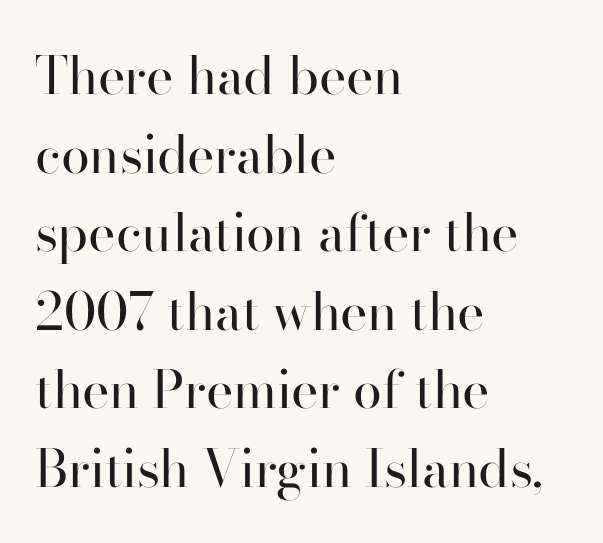
The image shows 52 px regular-weight serif type, upright; set left-aligned, normal line spacing (1.51x), normal letter spacing, not underlined; high stroke contrast and a small x-height.
